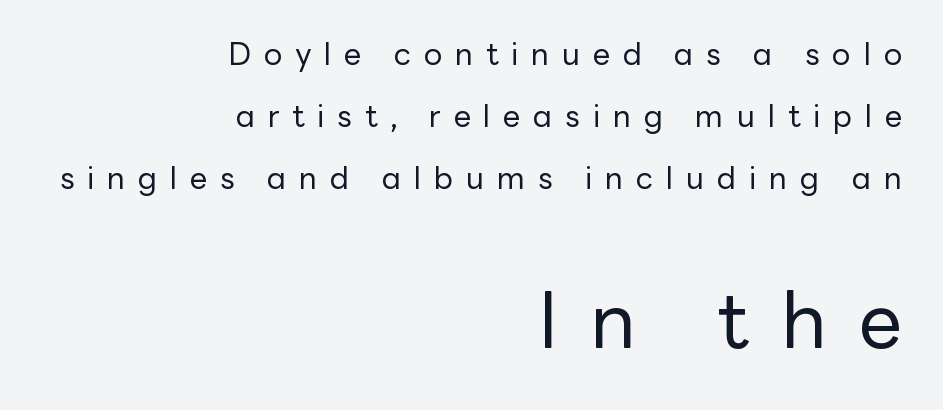
The image shows 78 px regular-weight sans-serif type, upright; set right-aligned, loose line spacing (2.0x), unusually wide letter spacing (+0.41 em), not underlined; the second (bottom) block is 2.52x larger; low stroke contrast and a medium x-height.
